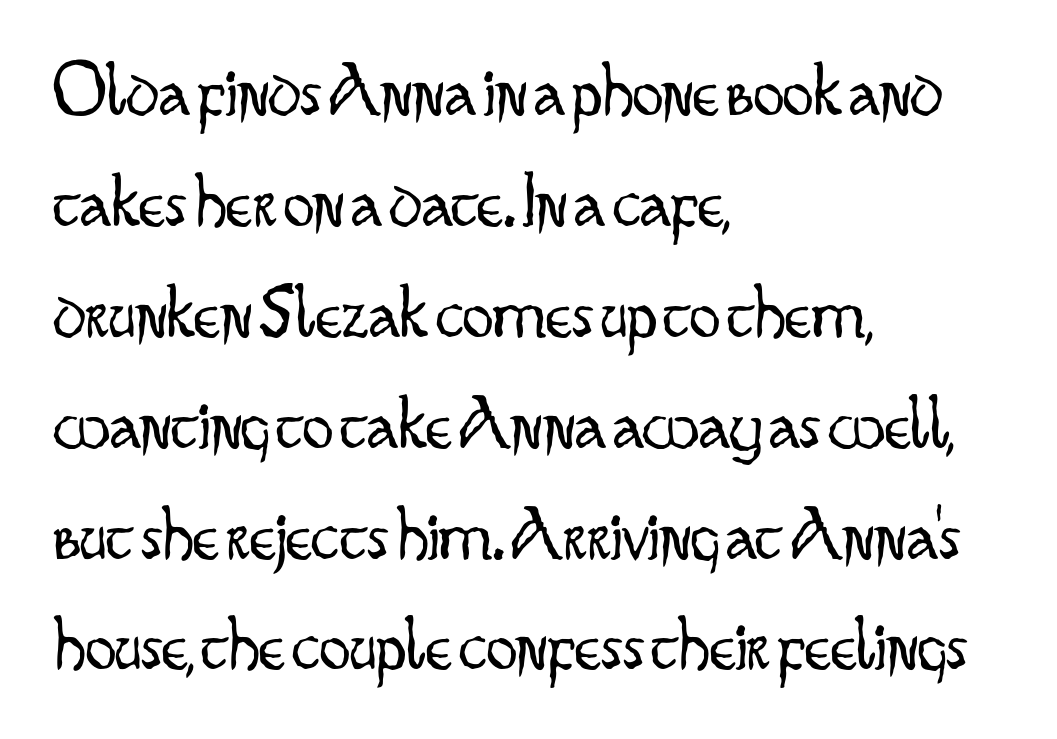
The image shows 77 px light, condensed sans-serif type, upright; set left-aligned, normal line spacing (1.44x), normal letter spacing, not underlined; low stroke contrast and a small x-height.
